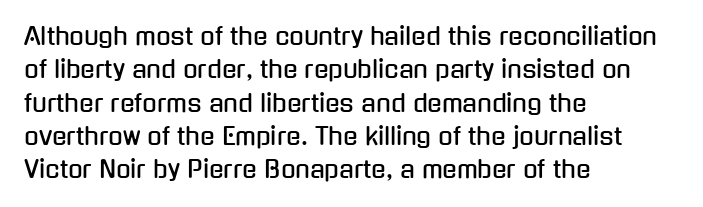
Style check: upright. Bare-footed words on every line. The passage shown has conventional tracking throughout. If you measured baseline to baseline, you'd find a middling distance. A student would call this left alignment; a typographer would say flush left, rag right.
